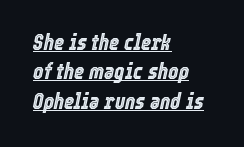
{"italic": "yes", "lean": "right", "slant_degrees": 12, "underline": "yes", "align": "left", "line_spacing": "normal", "line_spacing_ratio": 1.34, "letter_spacing": "normal", "letter_spacing_em": 0.0, "glyph_px": 22}
